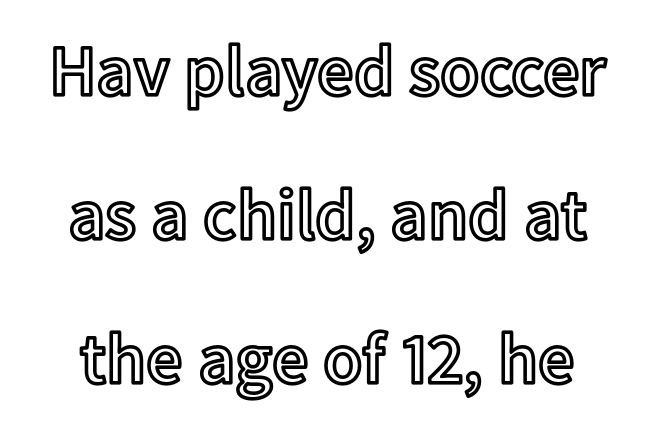
Q: Is the text italic (slanted)? A: No, it is upright.
Q: Is the text underlined? A: No.
Q: Is the spacing between letters normal or unusually wide? A: Normal.
Q: Is the spacing between lines tight, normal or loose? A: Loose.
Q: Width (condensed, normal, or wide)? A: Normal.
Q: x-height? A: Medium.
Q: Monospaced? A: No.
